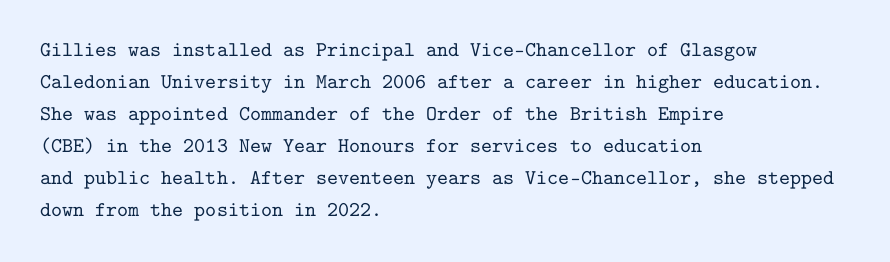
{"italic": "no", "underline": "no", "align": "left", "line_spacing": "normal", "line_spacing_ratio": 1.52, "letter_spacing": "normal", "letter_spacing_em": 0.0, "glyph_px": 21}
